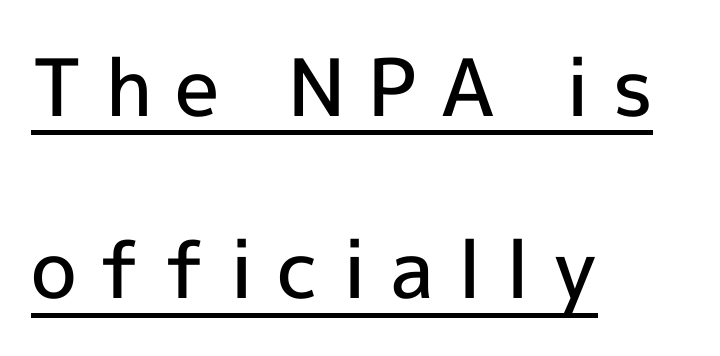
Q: Is the text bold? A: Semi-bold.
Q: Is the text italic (slanted)? A: No, it is upright.
Q: Is the typeface a serif or a sans-serif typeface? A: Sans-serif.
Q: Is the text underlined? A: Yes.
Q: How is the paragraph aligned? A: Left-aligned.
Q: Is the spacing between letters normal or unusually wide? A: Unusually wide.
Q: Is the spacing between lines tight, normal or loose? A: Loose.
Q: Width (condensed, normal, or wide)? A: Normal.
Q: x-height? A: Medium.
Q: Monospaced? A: No.
